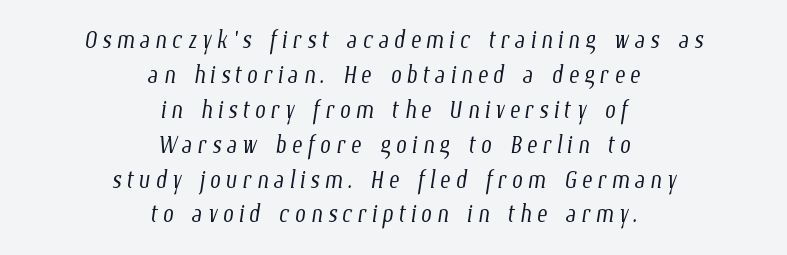
The image shows 32 px light, condensed type; set centered, tight line spacing (1.09x), not underlined; low stroke contrast and a medium x-height.
